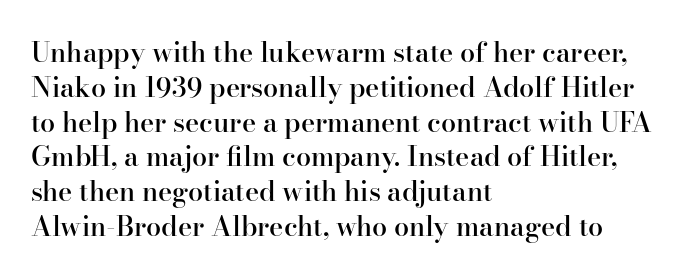
A bare baseline throughout the passage. A typesetter would mark this as roman, not italic. Leading: standard. Here the glyphs are tracked normally, forming tight word shapes.
